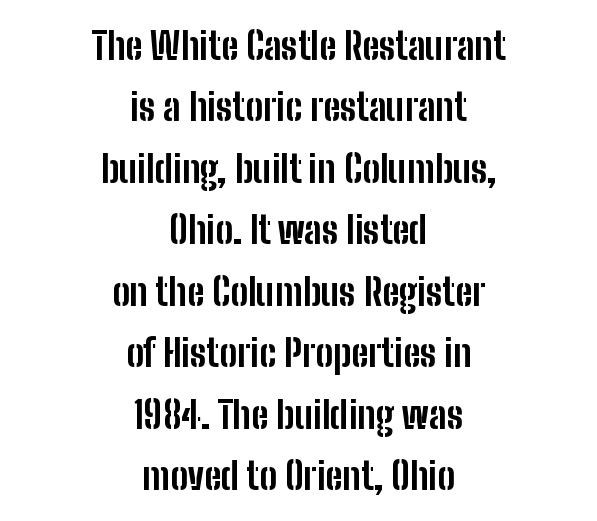
Q: Is the text bold? A: Yes.
Q: Is the text italic (slanted)? A: No, it is upright.
Q: Is the typeface a serif or a sans-serif typeface? A: Sans-serif.
Q: Is the text underlined? A: No.
Q: How is the paragraph aligned? A: Centered.
Q: Is the spacing between letters normal or unusually wide? A: Normal.
Q: Is the spacing between lines tight, normal or loose? A: Normal.
Q: Width (condensed, normal, or wide)? A: Condensed.
Q: Stroke contrast? A: Low.
Q: x-height? A: Medium.
Q: Monospaced? A: No.
